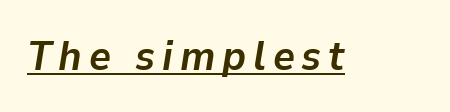
The image shows 42 px semibold type, italic (leaning right); set underlined; low stroke contrast and a medium x-height.
